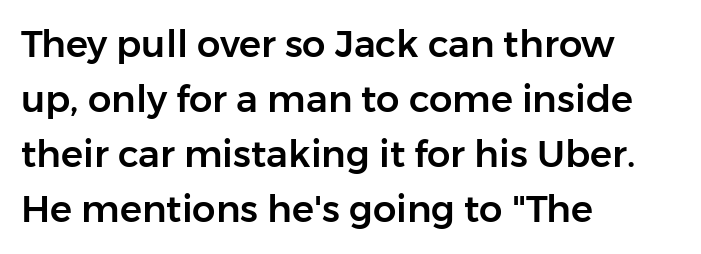
It's the straight-up-and-down kind of type. Interline gaps are of average width in this sample. Descenders hang freely into open space. In terms of letterform style, serifs are entirely absent.
